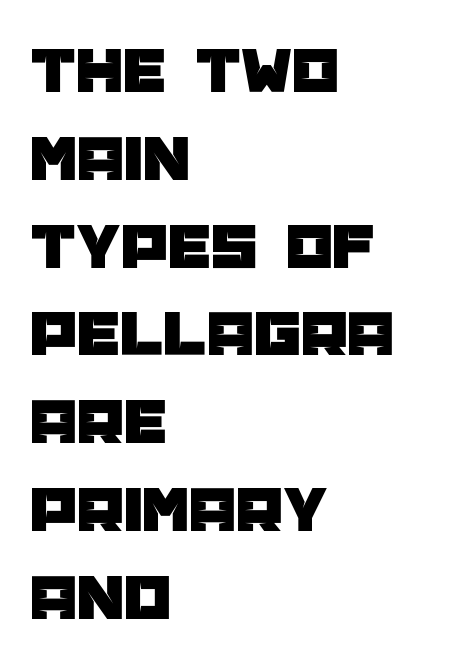
The image shows 67 px sans-serif type, upright; set left-aligned, normal line spacing (1.31x), normal letter spacing, not underlined; low stroke contrast and a large x-height.
